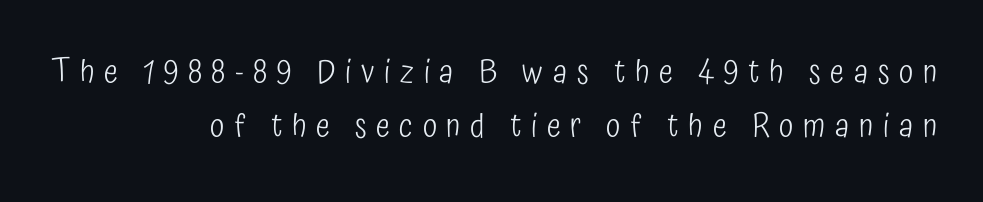
{"serif": "no", "italic": "no", "bold": "no", "weight": "light", "width": "condensed", "stroke_contrast": "low", "x_height": "medium", "monospaced": "no", "underline": "no", "align": "right", "line_spacing": "normal", "line_spacing_ratio": 1.64, "letter_spacing": "wide", "letter_spacing_em": 0.29, "glyph_px": 33}
